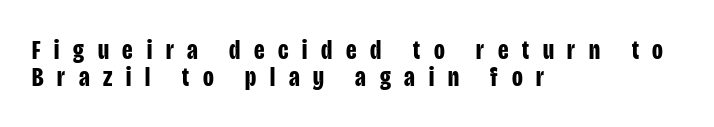
The image shows 28 px bold, condensed sans-serif type, upright; set left-aligned, tight line spacing (0.98x), unusually wide letter spacing (+0.49 em), not underlined; low stroke contrast and a large x-height.
